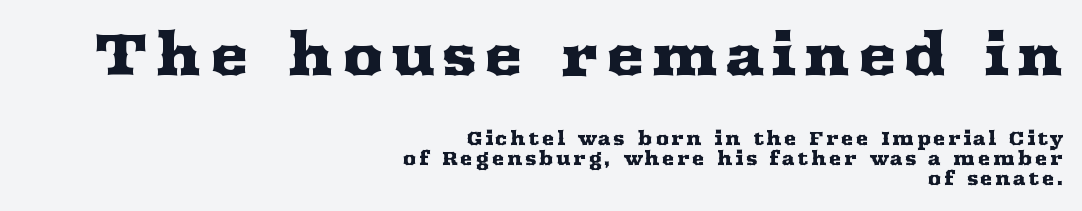
{"serif": "yes", "italic": "no", "width": "wide", "stroke_contrast": "medium", "x_height": "medium", "monospaced": "no", "underline": "no", "align": "right", "line_spacing": "tight", "line_spacing_ratio": 1.05, "larger_block": "first", "size_ratio": 3.05, "glyph_px": 58}
